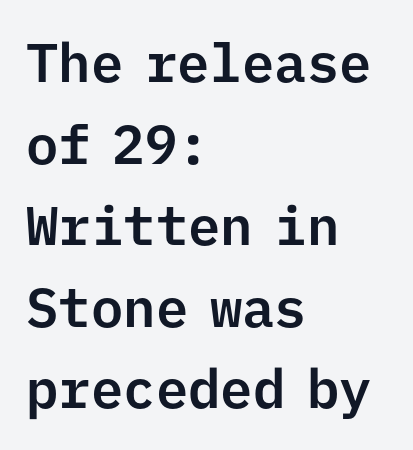
Q: Is the text italic (slanted)? A: No, it is upright.
Q: Is the typeface a serif or a sans-serif typeface? A: Sans-serif.
Q: Is the text underlined? A: No.
Q: How is the paragraph aligned? A: Left-aligned.
Q: Is the spacing between letters normal or unusually wide? A: Normal.
Q: Is the spacing between lines tight, normal or loose? A: Normal.
Q: Width (condensed, normal, or wide)? A: Normal.
Q: Stroke contrast? A: Low.
Q: x-height? A: Medium.
Q: Monospaced? A: Yes.
